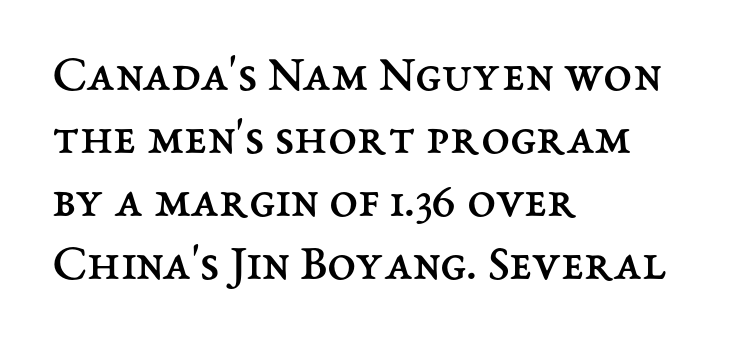
The image shows 52 px regular-weight type, upright; set left-aligned, line spacing 1.21x, normal letter spacing, not underlined; medium stroke contrast and a medium x-height.
